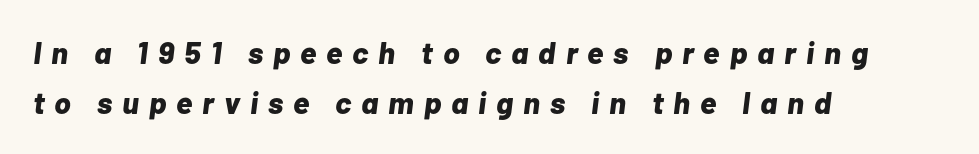
{"italic": "yes", "lean": "right", "slant_degrees": 7, "bold": "yes", "weight": "bold", "width": "normal", "stroke_contrast": "low", "x_height": "medium", "monospaced": "no", "underline": "no", "align": "left", "line_spacing": "normal", "line_spacing_ratio": 1.6, "letter_spacing": "wide", "letter_spacing_em": 0.32, "glyph_px": 31}
